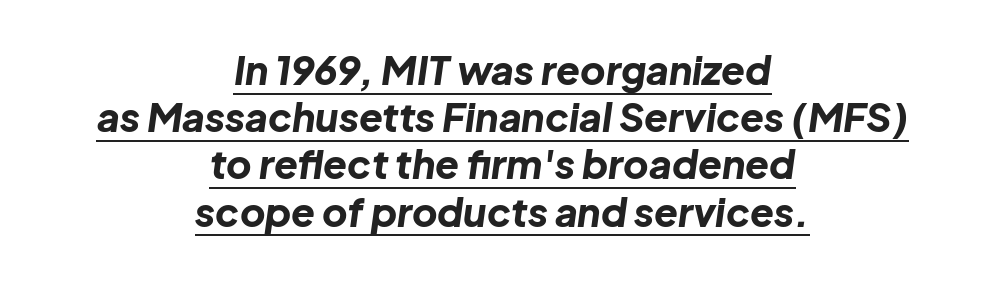
{"italic": "yes", "lean": "right", "slant_degrees": 8, "bold": "yes", "weight": "bold", "width": "normal", "stroke_contrast": "low", "x_height": "medium", "monospaced": "no", "underline": "yes", "align": "center", "line_spacing_ratio": 1.21, "letter_spacing": "normal", "letter_spacing_em": 0.0, "glyph_px": 39}
